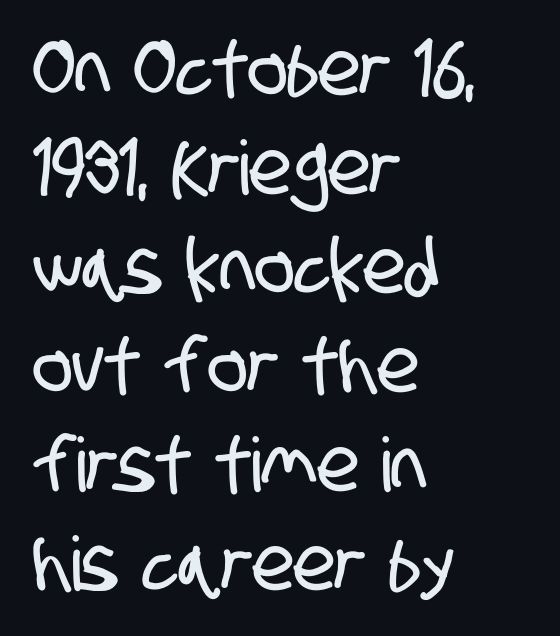
{"serif": "no", "width": "condensed", "stroke_contrast": "low", "x_height": "large", "monospaced": "no", "underline": "no", "align": "left", "line_spacing": "normal", "line_spacing_ratio": 1.32, "letter_spacing": "normal", "letter_spacing_em": 0.0, "glyph_px": 75}
